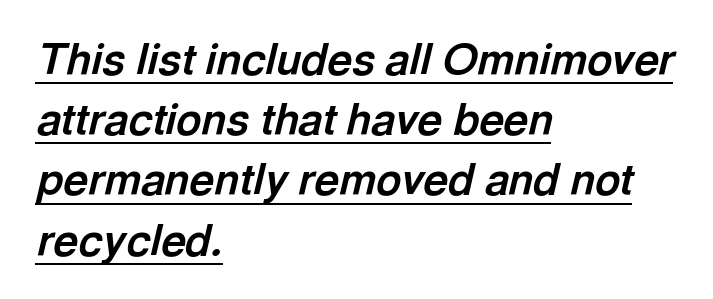
The image shows 43 px bold type, italic (leaning right); set left-aligned, normal line spacing (1.4x), normal letter spacing, underlined; a medium x-height.
